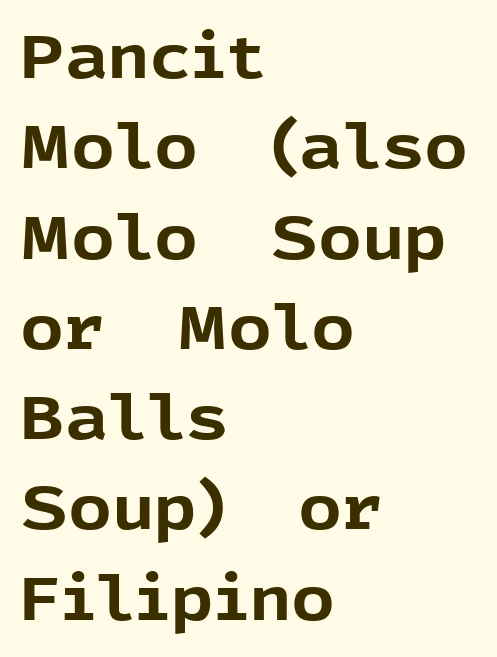
{"serif": "no", "italic": "no", "bold": "yes", "weight": "bold", "width": "normal", "x_height": "medium", "monospaced": "no", "underline": "no", "align": "left", "line_spacing": "normal", "line_spacing_ratio": 1.48, "letter_spacing": "normal", "letter_spacing_em": 0.0, "glyph_px": 61}
